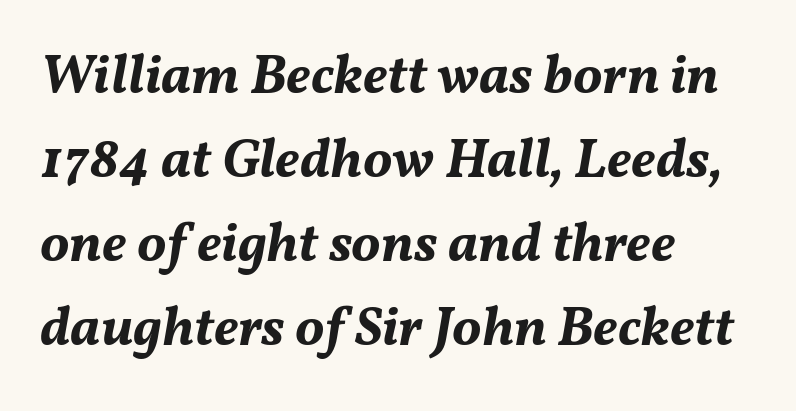
Q: Is the text bold? A: Yes.
Q: Is the text italic (slanted)? A: Yes, it leans right by about 11 degrees.
Q: Is the text underlined? A: No.
Q: How is the paragraph aligned? A: Left-aligned.
Q: Is the spacing between letters normal or unusually wide? A: Normal.
Q: Is the spacing between lines tight, normal or loose? A: Normal.
Q: Width (condensed, normal, or wide)? A: Normal.
Q: Stroke contrast? A: Medium.
Q: x-height? A: Medium.
Q: Monospaced? A: No.
